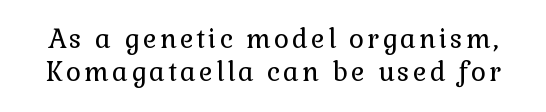
Posture: vertical. This is not heavy type; no bold has been used. Leading: standard. Unmarked baselines from the first word to the last.
